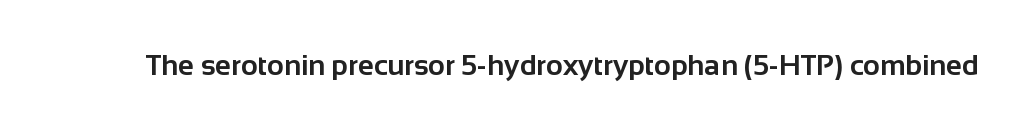
{"serif": "no", "italic": "no", "bold": "yes", "weight": "bold", "width": "normal", "stroke_contrast": "low", "x_height": "medium", "monospaced": "no", "underline": "no", "letter_spacing": "normal", "letter_spacing_em": 0.0, "glyph_px": 29}
